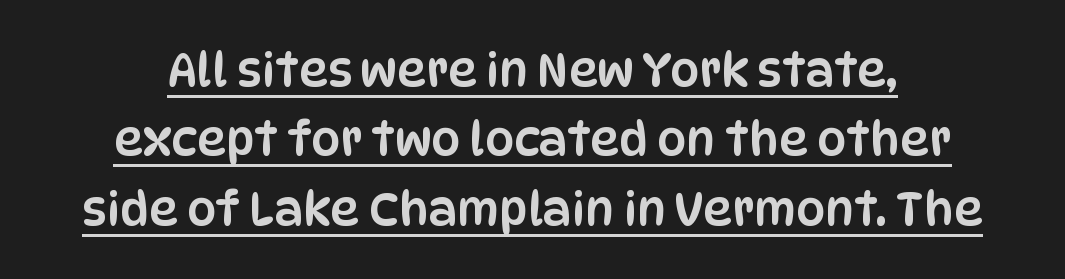
Q: Is the text italic (slanted)? A: No, it is upright.
Q: Is the typeface a serif or a sans-serif typeface? A: Sans-serif.
Q: Is the text underlined? A: Yes.
Q: Is the spacing between letters normal or unusually wide? A: Normal.
Q: Is the spacing between lines tight, normal or loose? A: Normal.
Q: Width (condensed, normal, or wide)? A: Condensed.
Q: Stroke contrast? A: Low.
Q: x-height? A: Large.
Q: Monospaced? A: No.
